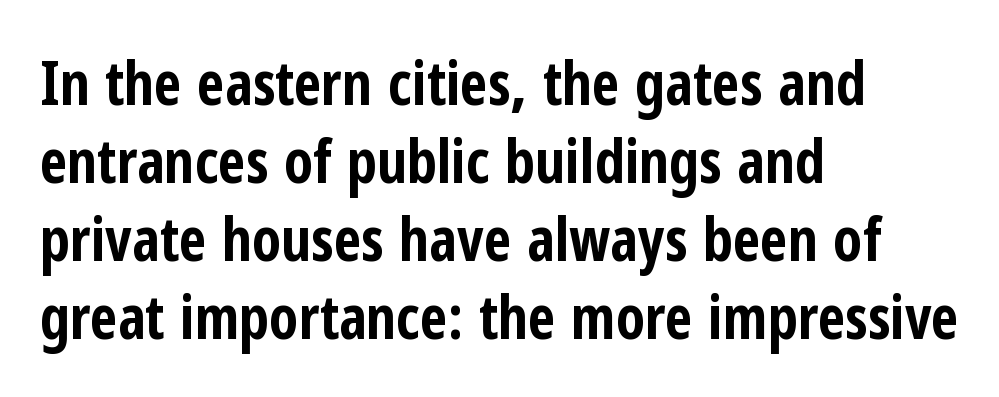
The image shows 60 px bold, condensed sans-serif type, upright; set left-aligned, normal line spacing (1.3x), normal letter spacing, not underlined; low stroke contrast and a medium x-height.
